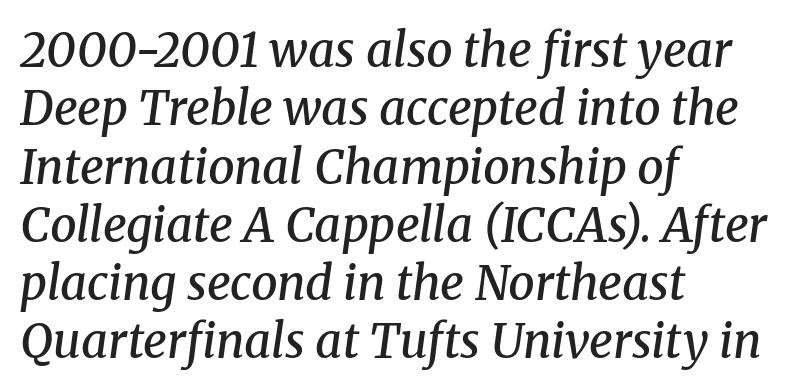
Q: Is the text bold? A: Semi-bold.
Q: Is the text italic (slanted)? A: Yes, it leans right by about 8 degrees.
Q: Is the typeface a serif or a sans-serif typeface? A: Serif.
Q: Is the text underlined? A: No.
Q: How is the paragraph aligned? A: Left-aligned.
Q: Is the spacing between letters normal or unusually wide? A: Normal.
Q: Width (condensed, normal, or wide)? A: Normal.
Q: Stroke contrast? A: Medium.
Q: x-height? A: Medium.
Q: Monospaced? A: No.
